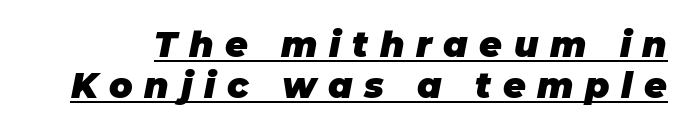
The image shows 35 px heavy type, italic (leaning right); set line spacing 1.18x, unusually wide letter spacing (+0.33 em), underlined; low stroke contrast and a large x-height.
